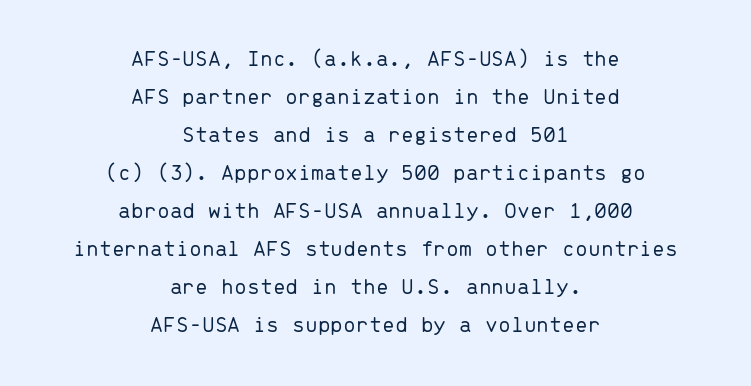
The image shows 23 px text type, upright; set centered, normal line spacing (1.65x), normal letter spacing, not underlined.
